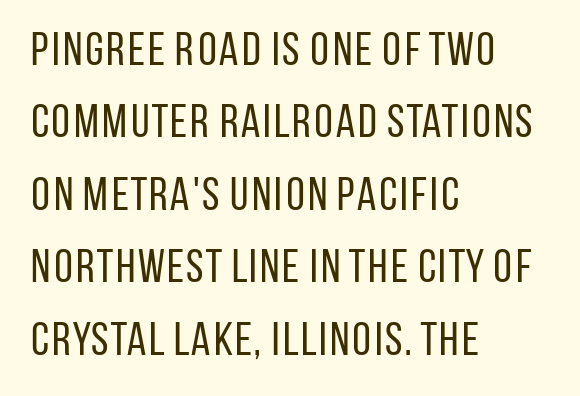
Leftover space on each line is placed entirely after the last word. Normally led — the rows are evenly, conventionally spaced. Letterform terminals end flat and unadorned throughout the passage. A light-to-regular cut is what we see here. Designer's note — italics off, roman on.
